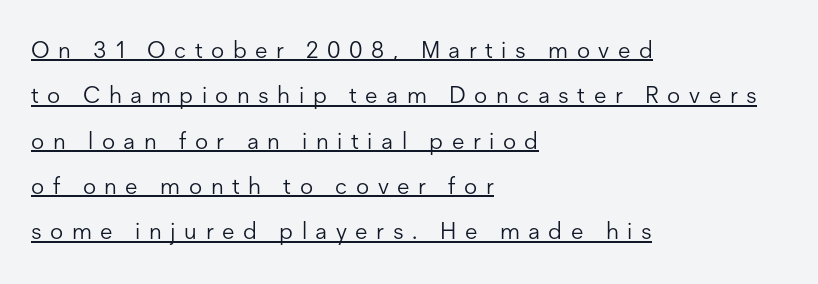
Q: Is the text bold? A: No.
Q: Is the text italic (slanted)? A: No, it is upright.
Q: Is the text underlined? A: Yes.
Q: How is the paragraph aligned? A: Left-aligned.
Q: Is the spacing between letters normal or unusually wide? A: Unusually wide.
Q: Is the spacing between lines tight, normal or loose? A: Loose.
